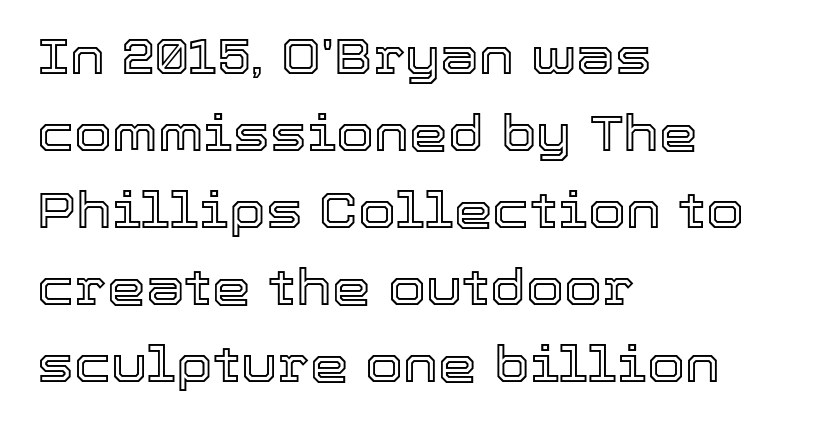
The typography opts for an upright posture over an oblique one. The passage shown stacks its lines at a standard gap. The passage shown is not underscored anywhere. These lines are rendered in a variable-pitch font. The lines in this sample share a left origin and differ only in where they stop. In terms of letterspacing, this is plain default setting.
